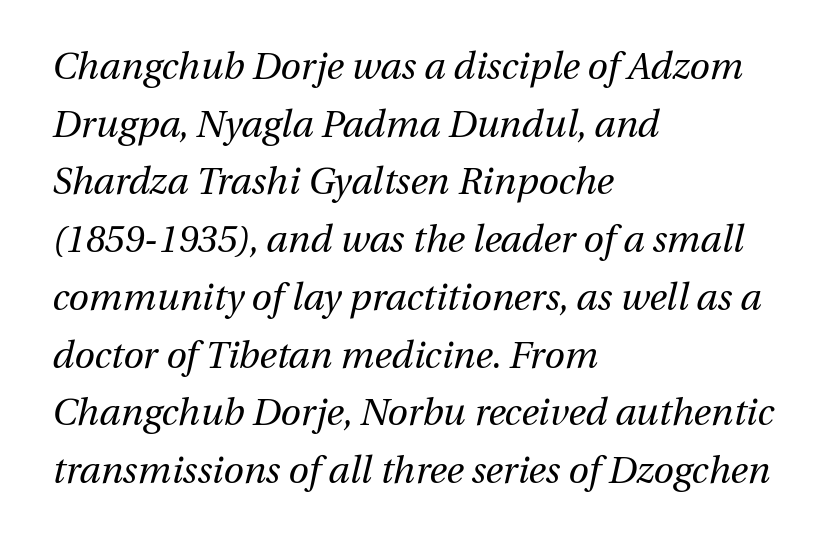
If you drew a line through each stem, it would be angled. The zone under the glyphs is completely vacant. The ragged edge is on the right, which tells us the setting is flush left. Compared with typical paragraphs, the rows here are spaced about the same. Looks like regular typesetting: each glyph gets only the width it needs. Summary of weight: not heavy and not bold.
